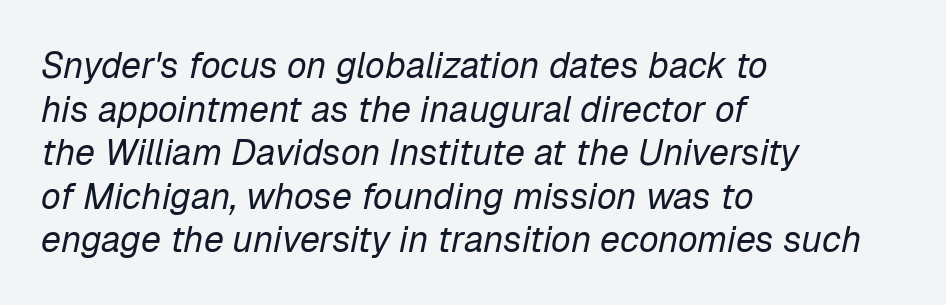
Q: Is the text bold? A: No.
Q: Is the text italic (slanted)? A: Yes, it leans right by about 12 degrees.
Q: Is the text underlined? A: No.
Q: How is the paragraph aligned? A: Left-aligned.
Q: Is the spacing between letters normal or unusually wide? A: Normal.
Q: Width (condensed, normal, or wide)? A: Normal.
Q: Stroke contrast? A: Low.
Q: x-height? A: Medium.
Q: Monospaced? A: No.
